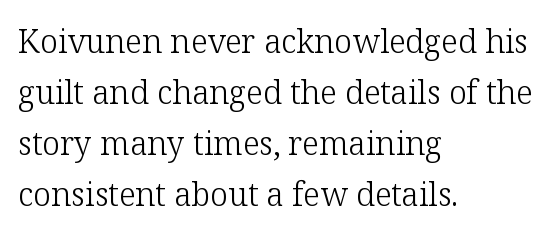
The image shows 32 px light serif type, upright; set left-aligned, normal line spacing (1.59x), normal letter spacing, not underlined; low stroke contrast and a medium x-height.
